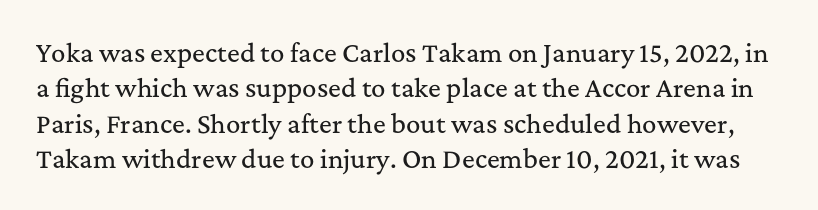
{"italic": "no", "underline": "no", "line_spacing": "normal", "line_spacing_ratio": 1.47, "letter_spacing": "normal", "letter_spacing_em": 0.0, "glyph_px": 24}
